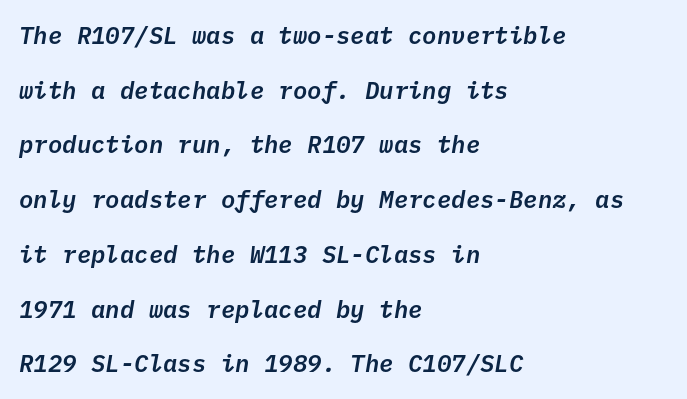
The image shows 24 px text type, italic (leaning right); set left-aligned, loose line spacing (2.28x), normal letter spacing, not underlined.
